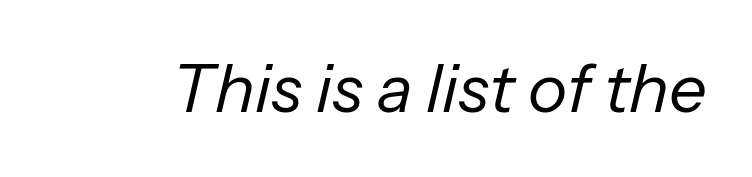
The image shows 67 px regular-weight type, italic (leaning right); set normal letter spacing, not underlined; low stroke contrast and a medium x-height.
